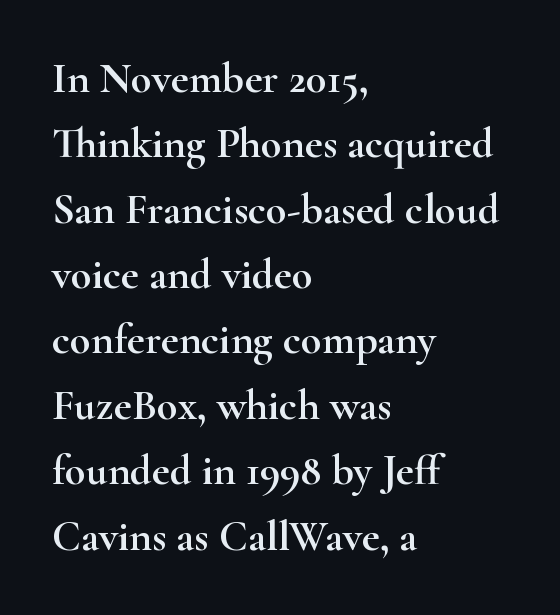
{"serif": "yes", "italic": "no", "width": "wide", "stroke_contrast": "high", "x_height": "small", "monospaced": "no", "underline": "no", "align": "left", "line_spacing": "normal", "line_spacing_ratio": 1.52, "letter_spacing": "normal", "letter_spacing_em": 0.0, "glyph_px": 43}
